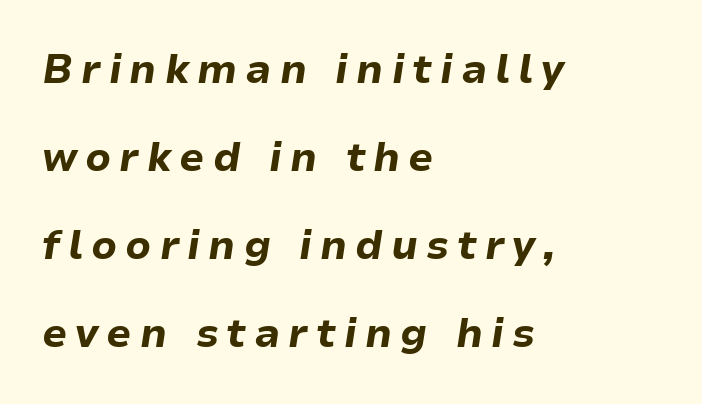
Q: Is the text bold? A: Yes.
Q: Is the text italic (slanted)? A: Yes, it leans right by about 9 degrees.
Q: Is the text underlined? A: No.
Q: How is the paragraph aligned? A: Left-aligned.
Q: Is the spacing between letters normal or unusually wide? A: Unusually wide.
Q: Is the spacing between lines tight, normal or loose? A: Loose.
Q: Width (condensed, normal, or wide)? A: Normal.
Q: Stroke contrast? A: Low.
Q: x-height? A: Medium.
Q: Monospaced? A: No.
